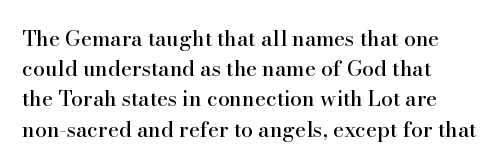
Q: Is the text italic (slanted)? A: No, it is upright.
Q: Is the text underlined? A: No.
Q: How is the paragraph aligned? A: Left-aligned.
Q: Is the spacing between letters normal or unusually wide? A: Normal.
Q: Is the spacing between lines tight, normal or loose? A: Normal.
